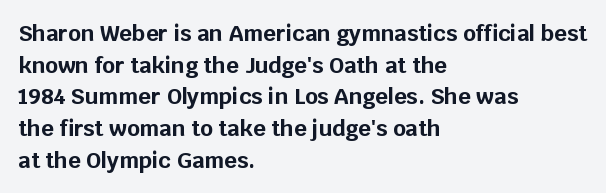
Q: Is the text bold? A: Yes.
Q: Is the text italic (slanted)? A: No, it is upright.
Q: Is the text underlined? A: No.
Q: How is the paragraph aligned? A: Left-aligned.
Q: Is the spacing between letters normal or unusually wide? A: Normal.
Q: Is the spacing between lines tight, normal or loose? A: Normal.
